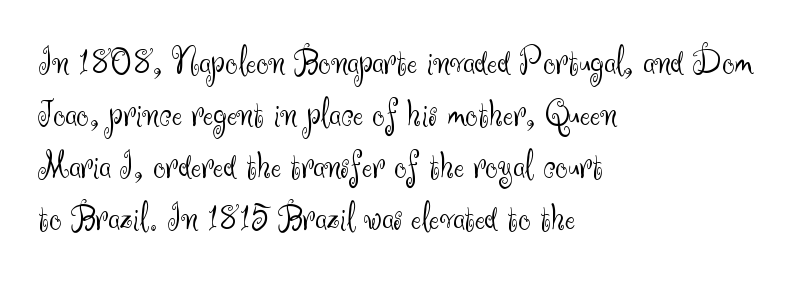
Q: Is the text bold? A: No.
Q: Is the text italic (slanted)? A: No, it is upright.
Q: Is the typeface a serif or a sans-serif typeface? A: Sans-serif.
Q: Is the text underlined? A: No.
Q: How is the paragraph aligned? A: Left-aligned.
Q: Is the spacing between letters normal or unusually wide? A: Normal.
Q: Is the spacing between lines tight, normal or loose? A: Normal.
Q: Width (condensed, normal, or wide)? A: Normal.
Q: Stroke contrast? A: Medium.
Q: x-height? A: Small.
Q: Monospaced? A: No.
